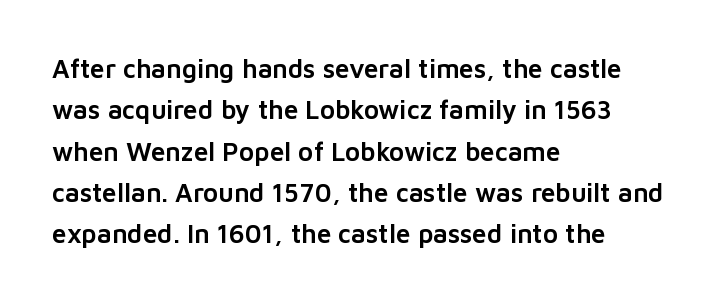
Q: Is the text italic (slanted)? A: No, it is upright.
Q: Is the text underlined? A: No.
Q: How is the paragraph aligned? A: Left-aligned.
Q: Is the spacing between letters normal or unusually wide? A: Normal.
Q: Is the spacing between lines tight, normal or loose? A: Normal.
